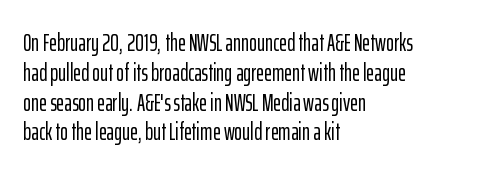
The image shows 24 px text type, upright; set left-aligned, line spacing 1.24x, normal letter spacing, not underlined.
